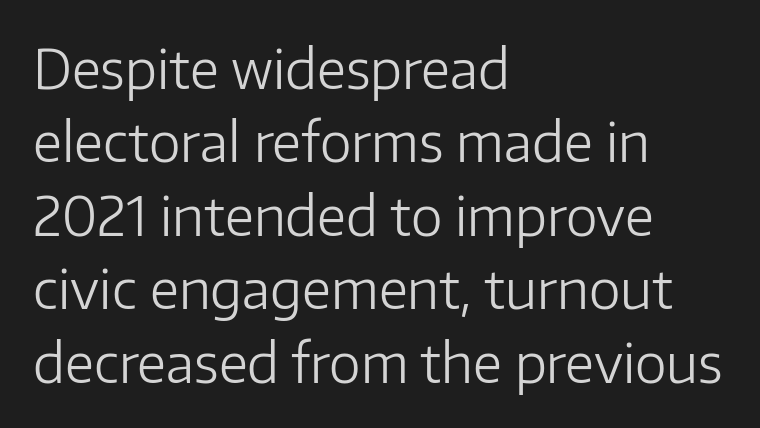
Each letter keeps its own natural width here, so spacing adapts to shape. Short and long lines alike share a common starting point at left. The tracking reads as untouched default to a designer's eye. These lines are composed in type without serifs.
